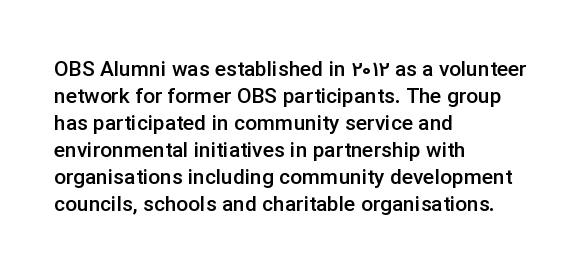
{"italic": "no", "bold": "semi", "underline": "no", "align": "left", "line_spacing": "normal", "line_spacing_ratio": 1.29, "letter_spacing": "normal", "letter_spacing_em": 0.0, "glyph_px": 21}
